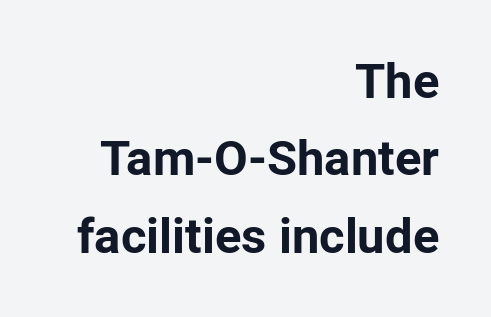
Q: Is the text bold? A: Yes.
Q: Is the text italic (slanted)? A: No, it is upright.
Q: Is the typeface a serif or a sans-serif typeface? A: Sans-serif.
Q: Is the text underlined? A: No.
Q: How is the paragraph aligned? A: Right-aligned.
Q: Is the spacing between letters normal or unusually wide? A: Normal.
Q: Is the spacing between lines tight, normal or loose? A: Normal.
Q: Width (condensed, normal, or wide)? A: Normal.
Q: Stroke contrast? A: Low.
Q: x-height? A: Medium.
Q: Monospaced? A: No.
